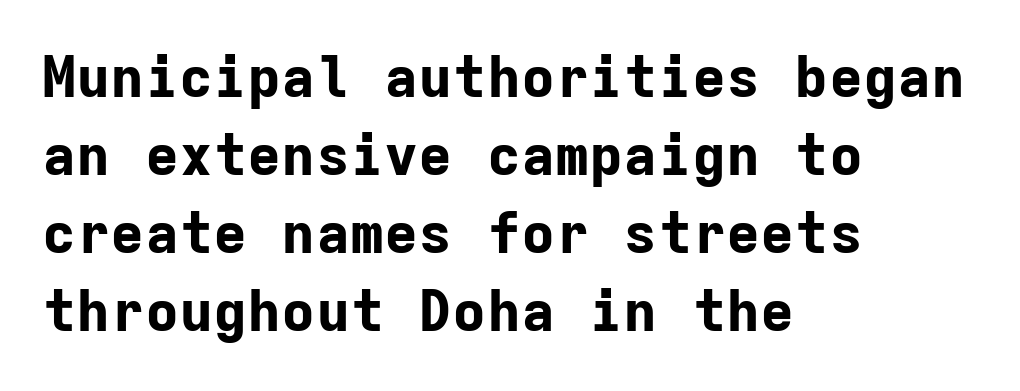
Successive baselines arrive at the customary interval. Every character sits straight up, as roman type does. Monospaced: the letters line up in strict vertical columns. Beneath every word, the page is bare. The strokes are fattened all the way to bold. Look at the tracking — it's just the regular setting, nothing added.
